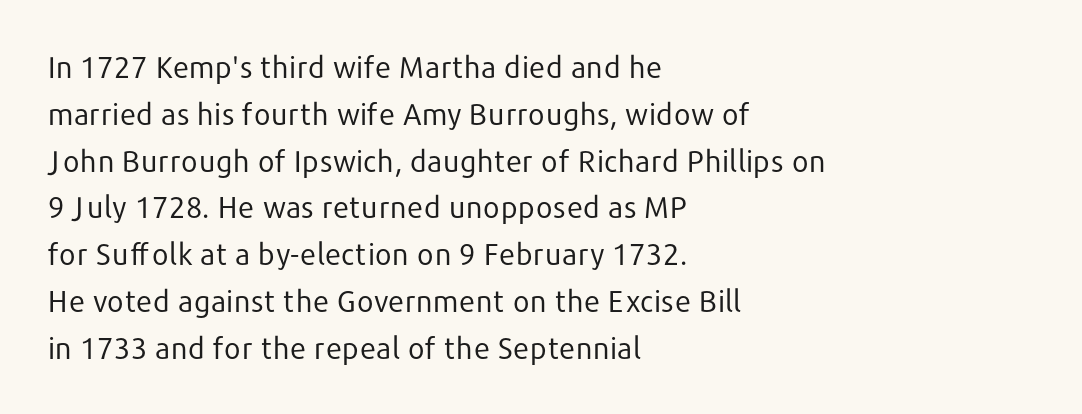
{"serif": "no", "italic": "no", "bold": "no", "weight": "regular", "width": "normal", "stroke_contrast": "low", "x_height": "medium", "monospaced": "no", "underline": "no", "align": "left", "line_spacing": "normal", "line_spacing_ratio": 1.56, "letter_spacing": "normal", "letter_spacing_em": 0.0, "glyph_px": 30}
